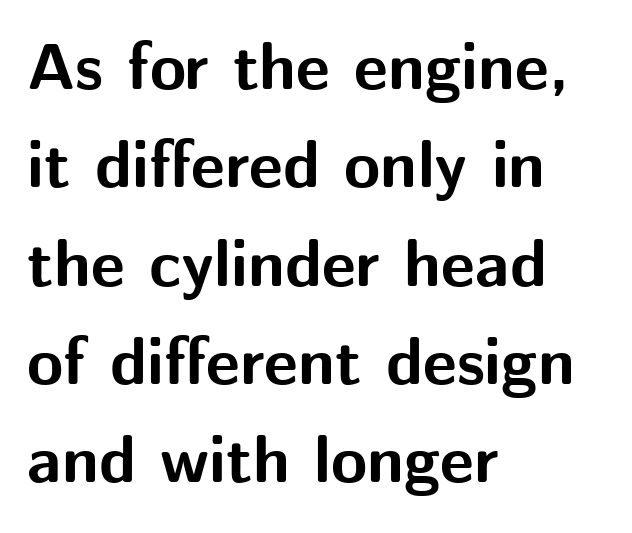
Just letters on the line, the space beneath them empty. The rendering keeps characters at their native spacing. Emphasis by weight is at full strength: bold. Each letter keeps its own natural width here, so spacing adapts to shape. The axis of the letterforms is exactly vertical.
